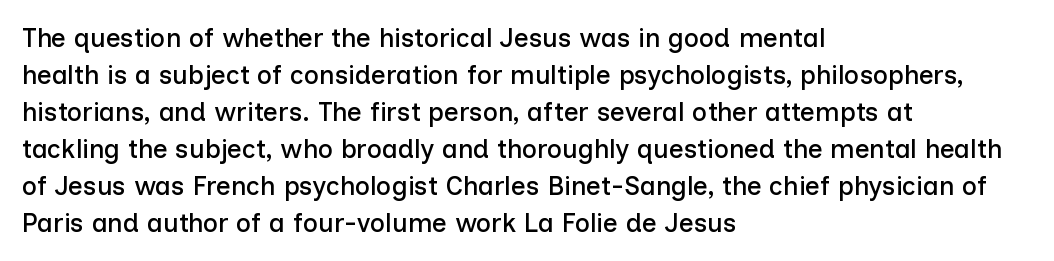
Inter-character spacing is left at the font's built-in metrics. Bare-footed words on every line. Every stem runs plumb, perpendicular to the baseline. Line spacing here is normal. Every row of glyphs begins at an identical x-position on the left.
